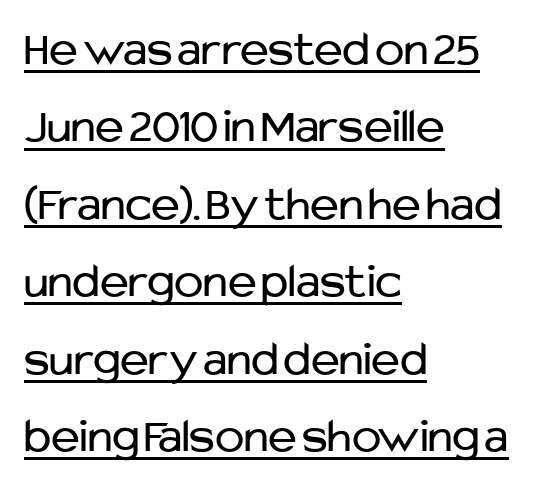
{"serif": "no", "italic": "no", "bold": "no", "weight": "regular", "width": "normal", "stroke_contrast": "low", "x_height": "medium", "monospaced": "no", "underline": "yes", "align": "left", "line_spacing": "normal", "line_spacing_ratio": 1.58, "letter_spacing": "normal", "letter_spacing_em": 0.0, "glyph_px": 49}
